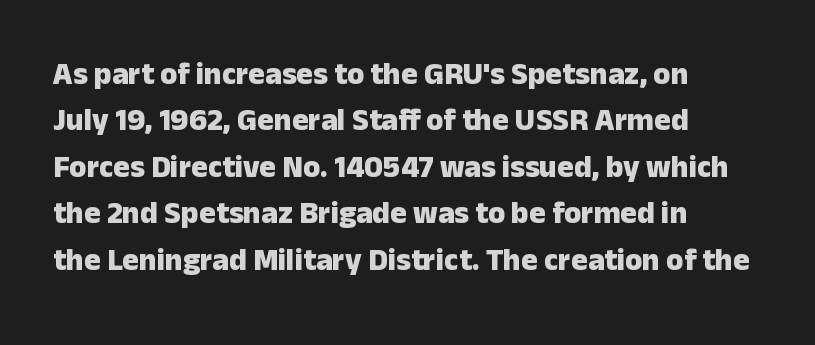
The axis of the letterforms is exactly vertical. Nothing unusual about the tracking: characters are spaced as the font intends. Regarding leading, the lines here are spaced in the standard way. The face used here is proportionally spaced, like ordinary book or web type. The characters look thick and weighty, a clear bold. Unlike a traditional serif, this face leaves its strokes unadorned.
